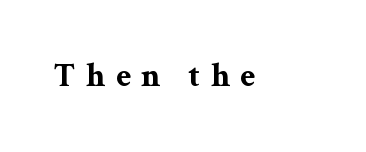
Q: Is the text bold? A: Yes.
Q: Is the text italic (slanted)? A: No, it is upright.
Q: Is the typeface a serif or a sans-serif typeface? A: Serif.
Q: Is the text underlined? A: No.
Q: Is the spacing between letters normal or unusually wide? A: Unusually wide.
Q: Width (condensed, normal, or wide)? A: Wide.
Q: Stroke contrast? A: Medium.
Q: x-height? A: Medium.
Q: Monospaced? A: No.
